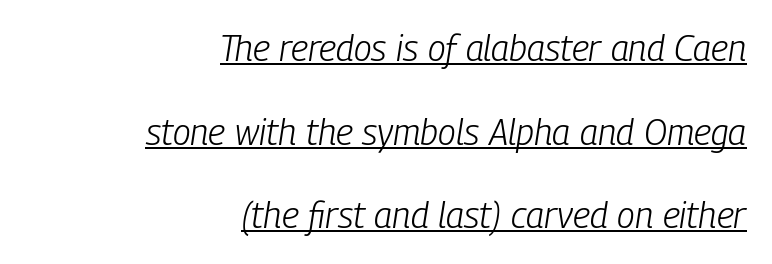
The leading is generous, giving the passage an open texture. Is the stroke heavy? The answer is a plain regular-or-lighter. What stands out about the letter spacing? Nothing — it is the standard amount. Would a proofreader flag this as italicized? Yes. The specimen includes a rule beneath the text block's lines.
